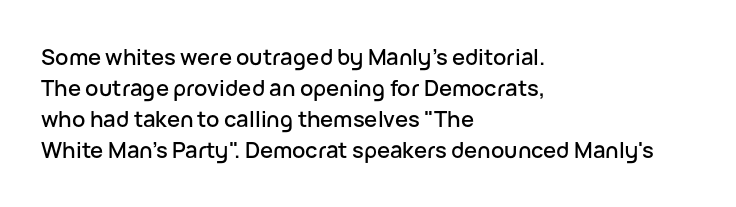
The image shows 22 px text type, upright; set left-aligned, normal line spacing (1.41x), normal letter spacing, not underlined.
